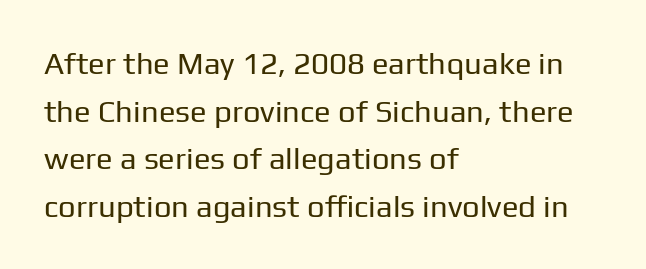
{"serif": "no", "italic": "no", "bold": "no", "weight": "regular", "width": "normal", "stroke_contrast": "low", "x_height": "medium", "monospaced": "no", "underline": "no", "align": "left", "line_spacing": "normal", "line_spacing_ratio": 1.54, "letter_spacing": "normal", "letter_spacing_em": 0.0, "glyph_px": 31}
